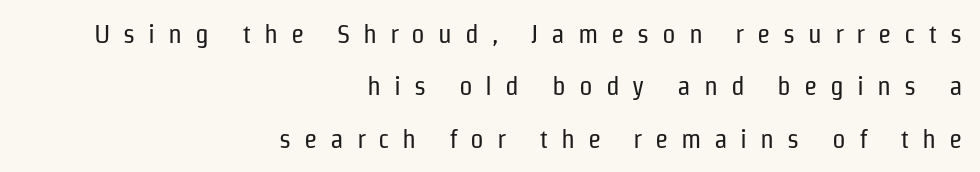
The image shows 27 px text type, upright; set right-aligned, loose line spacing (1.94x), unusually wide letter spacing (+0.48 em), not underlined.
